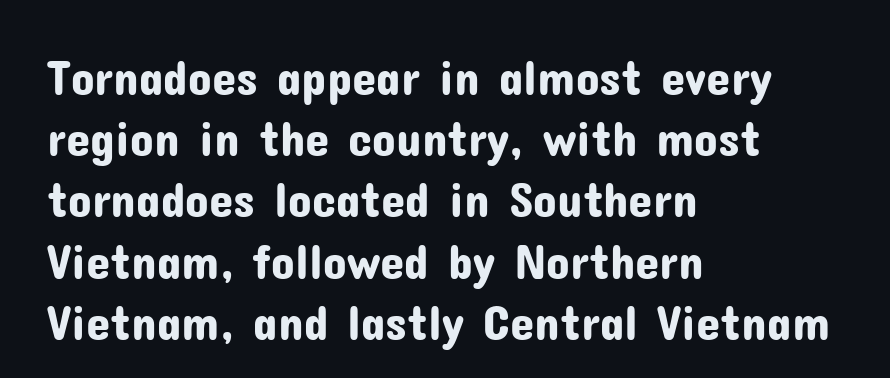
The image shows 49 px sans-serif type, upright; set left-aligned, normal line spacing (1.25x), normal letter spacing, not underlined; low stroke contrast and a medium x-height.
